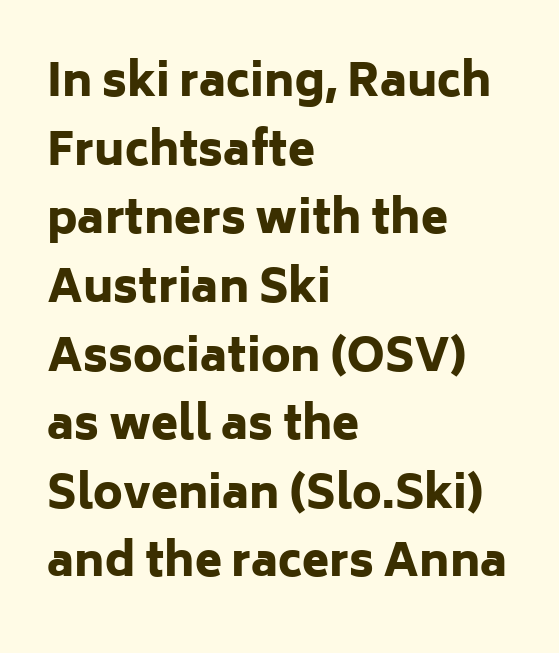
Do the characters align in a grid? No, the font is proportional. Ascenders rise straight up at ninety degrees. The letters are bold, with thick, heavy strokes. To sum up the face: it is a sans, with no serifs.
